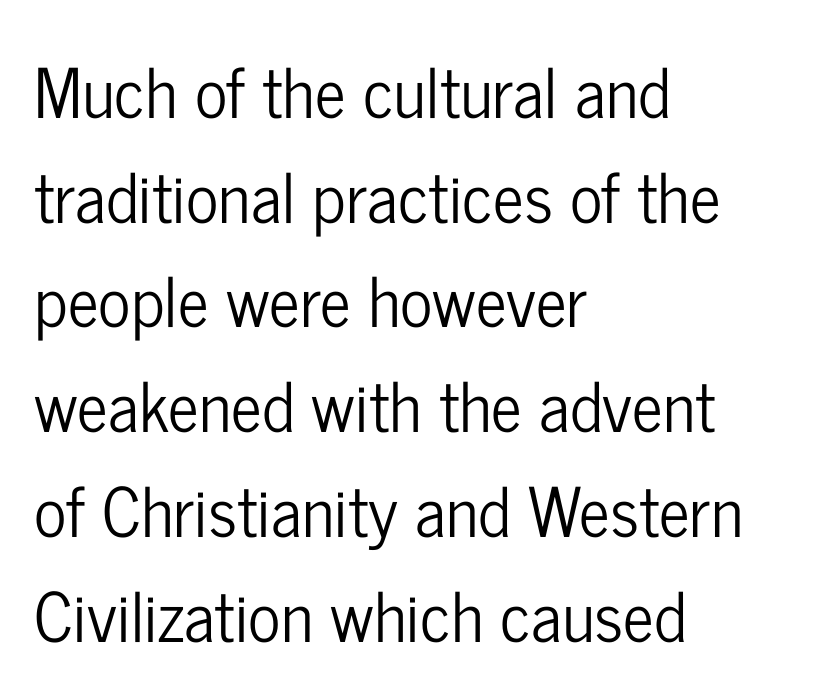
The image shows 68 px condensed sans-serif type, upright; set left-aligned, normal line spacing (1.54x), normal letter spacing, not underlined; low stroke contrast and a medium x-height.
